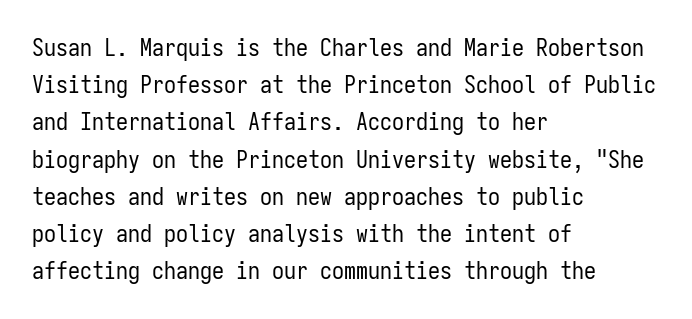
{"italic": "no", "bold": "no", "underline": "no", "align": "left", "line_spacing": "normal", "line_spacing_ratio": 1.55, "letter_spacing": "normal", "letter_spacing_em": 0.0, "glyph_px": 24}
